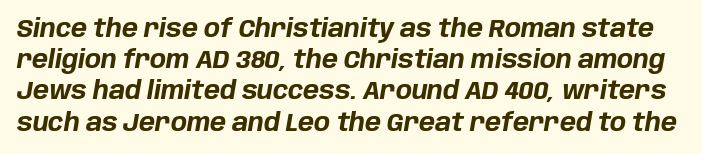
No extra tracking has been applied to these lines. The designer left line spacing at the default. Lines of text with bare space underneath. Stroke thickness is high; the sample reads as a true bold.
